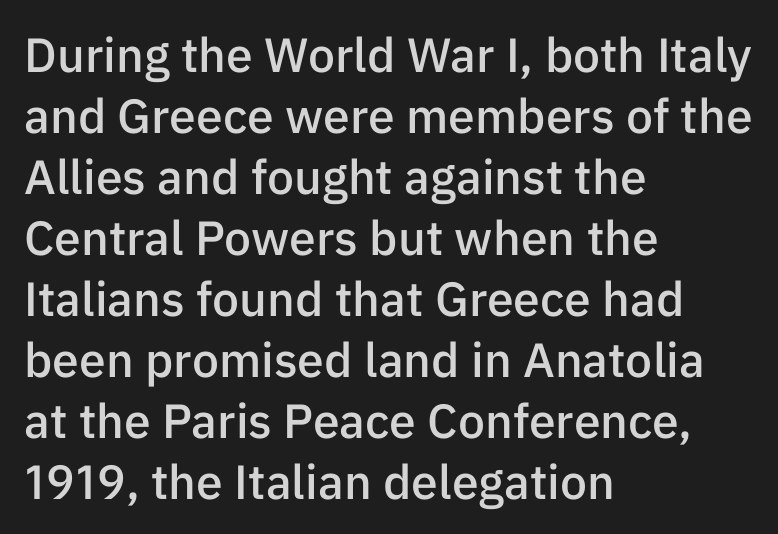
The image shows 48 px semibold sans-serif type, upright; set left-aligned, normal line spacing (1.27x), normal letter spacing, not underlined; low stroke contrast and a medium x-height.
